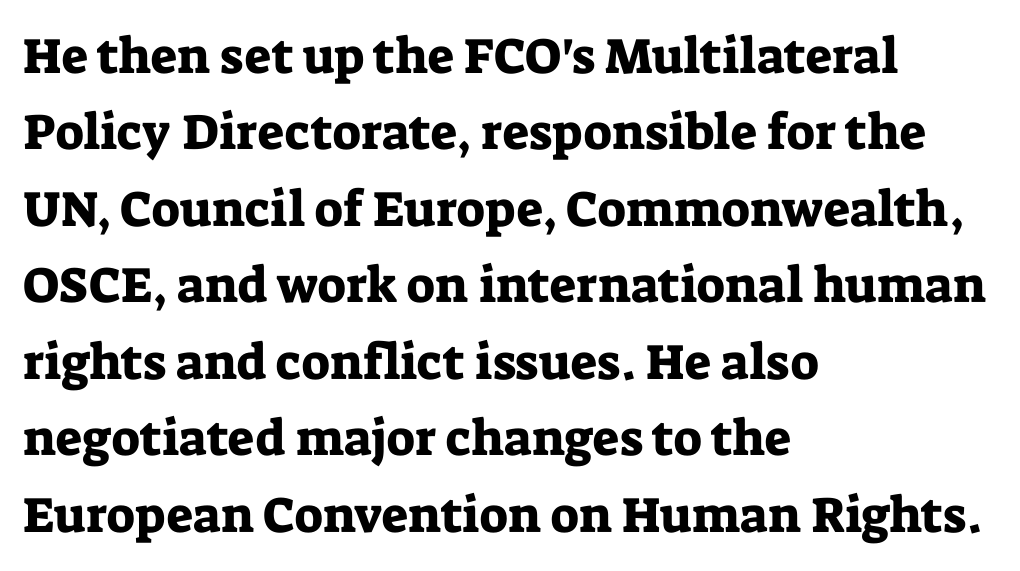
Small tapered or slab feet sit at the stroke ends, so this counts as serif. The setting favours the left margin, as ordinary paragraphs usually do. Varying glyph widths throughout — classic text-font behaviour. Between one letter and the next there's only the usual sliver of space.
